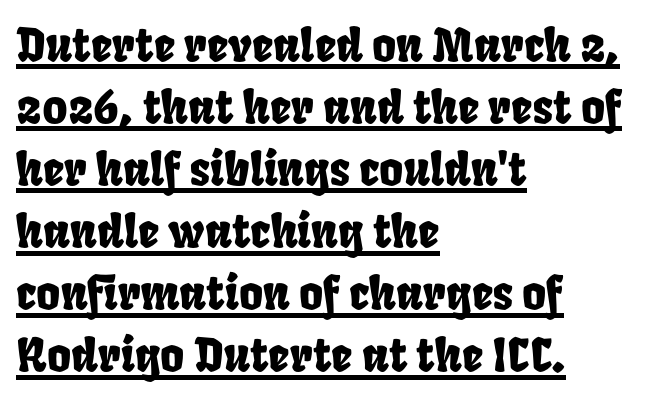
The passage shown is typed in a proportional face where columns would drift. The designer left line spacing at the default. The sample's only ornament is a line tracing under the words. One-word summary of the alignment: left. The type is set solid horizontally, with unmodified tracking.
